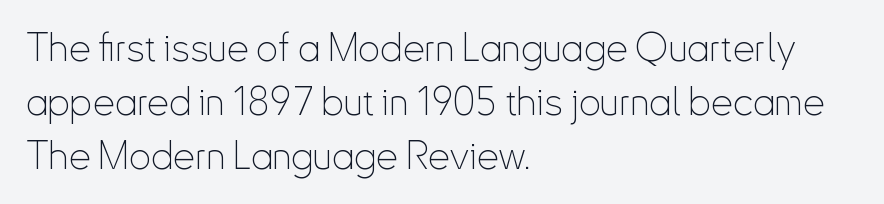
{"serif": "no", "italic": "no", "bold": "no", "weight": "thin", "width": "condensed", "stroke_contrast": "low", "x_height": "small", "monospaced": "no", "underline": "no", "align": "left", "line_spacing": "normal", "line_spacing_ratio": 1.38, "letter_spacing": "normal", "letter_spacing_em": 0.0, "glyph_px": 39}
